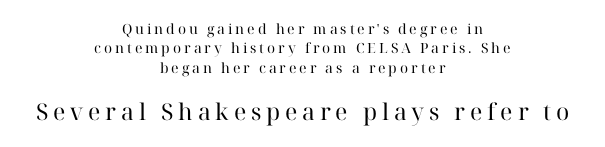
The image shows 23 px text type, upright; set centered, normal line spacing (1.38x), unusually wide letter spacing (+0.21 em), not underlined; the second (bottom) block is 1.64x larger.
